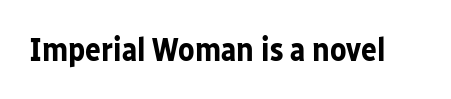
{"serif": "no", "italic": "no", "bold": "yes", "weight": "bold", "width": "normal", "stroke_contrast": "low", "x_height": "medium", "monospaced": "no", "underline": "no", "letter_spacing": "normal", "letter_spacing_em": 0.0, "glyph_px": 33}
